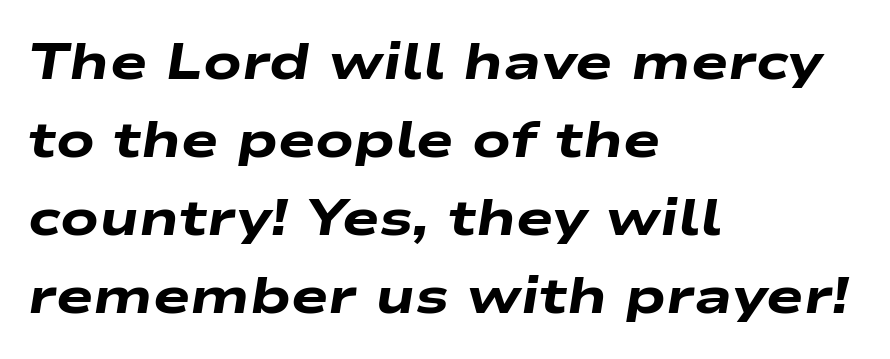
The image shows 50 px heavy, wide type, italic (leaning right); set left-aligned, normal line spacing (1.56x), normal letter spacing, not underlined; low stroke contrast and a medium x-height.
